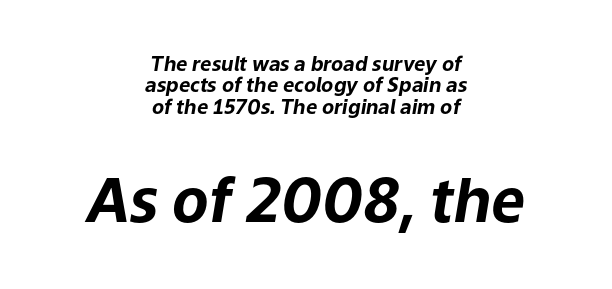
{"italic": "yes", "lean": "right", "slant_degrees": 9, "bold": "yes", "weight": "bold", "width": "normal", "stroke_contrast": "low", "x_height": "medium", "monospaced": "no", "underline": "no", "align": "center", "line_spacing": "tight", "line_spacing_ratio": 1.07, "letter_spacing": "normal", "letter_spacing_em": 0.0, "larger_block": "second", "size_ratio": 3.0, "glyph_px": 60}
